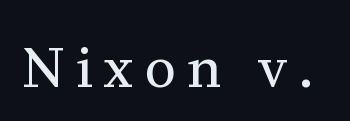
{"serif": "yes", "italic": "no", "bold": "no", "weight": "regular", "width": "normal", "stroke_contrast": "medium", "x_height": "medium", "monospaced": "no", "underline": "no", "letter_spacing": "wide", "letter_spacing_em": 0.23, "glyph_px": 53}
